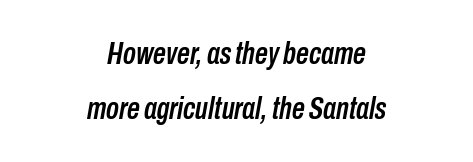
Honestly, there is no underline to notice here at all. The font's italic variant was chosen for this text. Honestly, the letter spacing is just normal — you wouldn't notice it. Notice how the passage keeps no hard edge, just a central spine. Do the characters align in a grid? No, the font is proportional.
